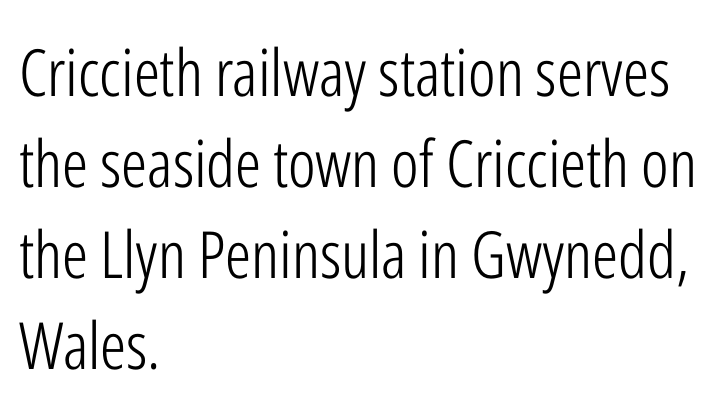
{"serif": "no", "italic": "no", "bold": "no", "weight": "light", "width": "condensed", "stroke_contrast": "low", "x_height": "medium", "monospaced": "no", "underline": "no", "align": "left", "line_spacing": "normal", "line_spacing_ratio": 1.4, "letter_spacing": "normal", "letter_spacing_em": 0.0, "glyph_px": 65}
